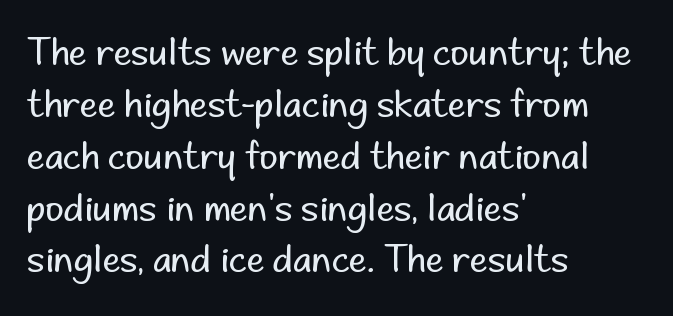
The letters advance in unequal steps, a hallmark of proportional type. When letters stand straight like this, we call the style roman or upright. Summary of weight: not heavy and not bold. Is this a sans? Yes — the strokes have no serifs. These lines are set flush left with a ragged right edge.
